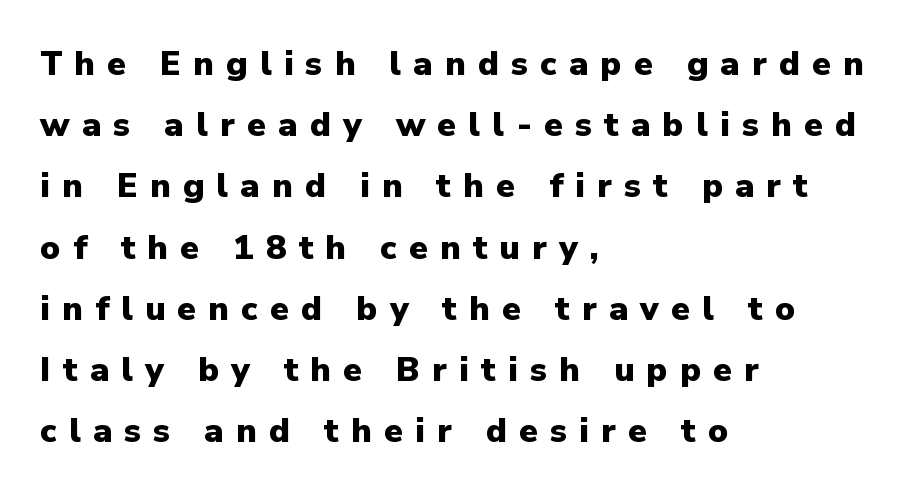
The image shows 34 px heavy sans-serif type, upright; set left-aligned, line spacing 1.8x, unusually wide letter spacing (+0.36 em), not underlined; low stroke contrast and a medium x-height.
